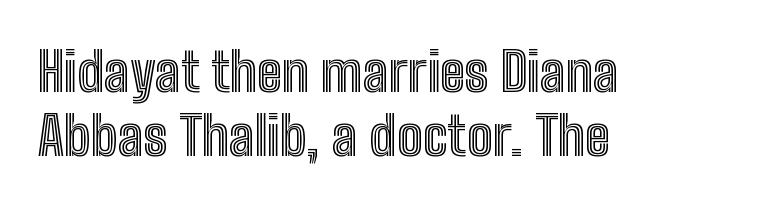
Leftover space on each line is placed entirely after the last word. This rendering leaves character spacing at its baseline value. The rendering uses natural spacing where letterforms have individual widths. Any mark beneath the type? The region is blank.
